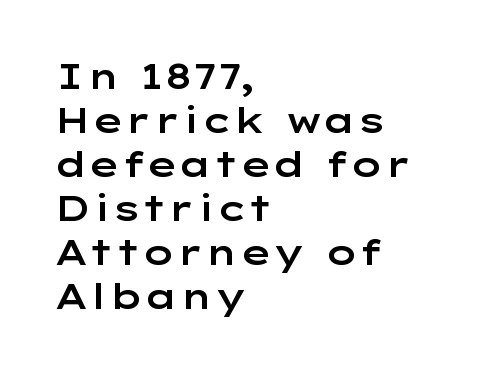
The image shows 35 px wide sans-serif type, upright; set left-aligned, normal line spacing (1.26x), normal letter spacing, not underlined; low stroke contrast and a medium x-height.
